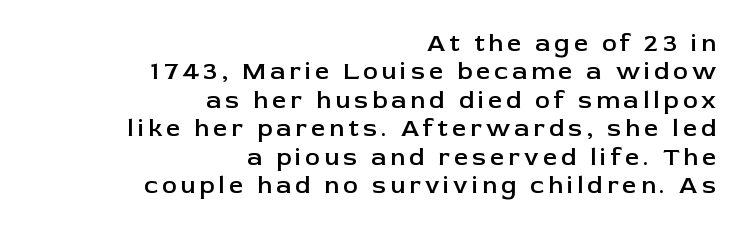
{"italic": "no", "bold": "semi", "underline": "no", "align": "right", "line_spacing": "tight", "line_spacing_ratio": 1.14, "glyph_px": 25}
